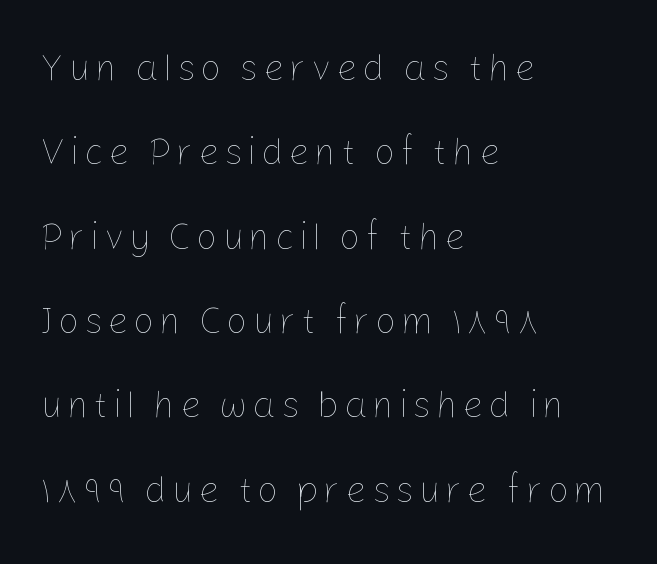
{"italic": "no", "bold": "no", "weight": "thin", "width": "normal", "stroke_contrast": "low", "x_height": "medium", "monospaced": "no", "underline": "no", "align": "left", "line_spacing": "loose", "line_spacing_ratio": 2.28, "glyph_px": 37}
